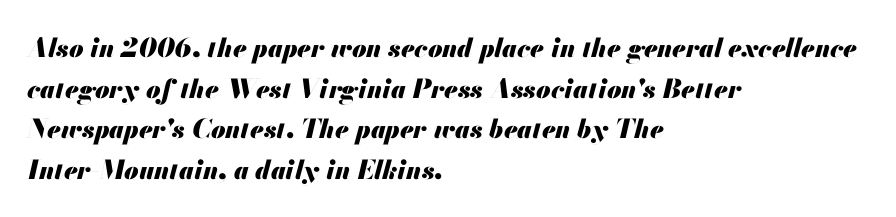
Would a proofreader flag this as italicized? Yes. Each new line begins a customary step beneath the previous one. There is no visible air inserted between adjacent glyphs. Each line starts at the same left margin while the right side varies.
